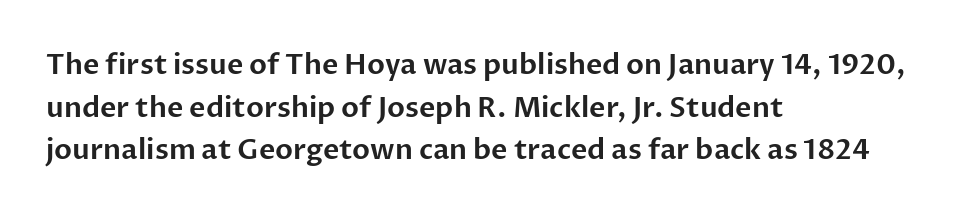
Q: Is the text italic (slanted)? A: No, it is upright.
Q: Is the typeface a serif or a sans-serif typeface? A: Sans-serif.
Q: Is the text underlined? A: No.
Q: How is the paragraph aligned? A: Left-aligned.
Q: Is the spacing between letters normal or unusually wide? A: Normal.
Q: Is the spacing between lines tight, normal or loose? A: Normal.
Q: Width (condensed, normal, or wide)? A: Normal.
Q: Stroke contrast? A: Low.
Q: x-height? A: Medium.
Q: Monospaced? A: No.
